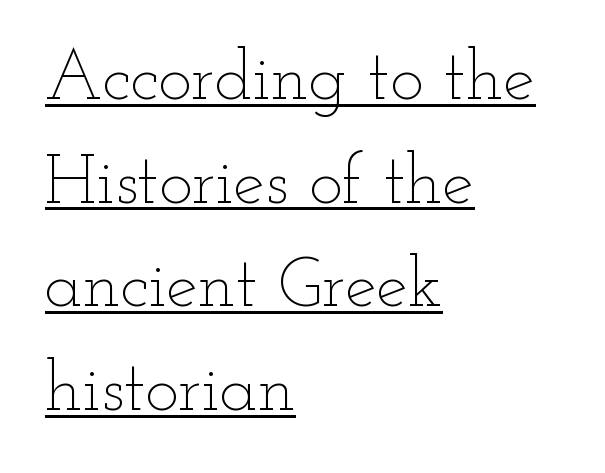
The image shows 71 px thin, wide type, upright; set left-aligned, normal line spacing (1.46x), normal letter spacing, underlined; low stroke contrast and a small x-height.
